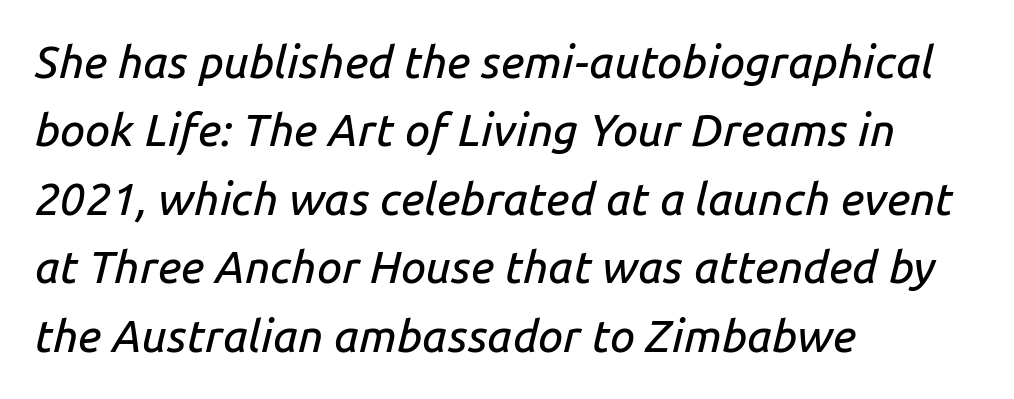
Q: Is the text italic (slanted)? A: Yes, it leans right by about 14 degrees.
Q: Is the text underlined? A: No.
Q: How is the paragraph aligned? A: Left-aligned.
Q: Is the spacing between letters normal or unusually wide? A: Normal.
Q: Is the spacing between lines tight, normal or loose? A: Normal.
Q: Width (condensed, normal, or wide)? A: Normal.
Q: Stroke contrast? A: Low.
Q: x-height? A: Medium.
Q: Monospaced? A: No.
